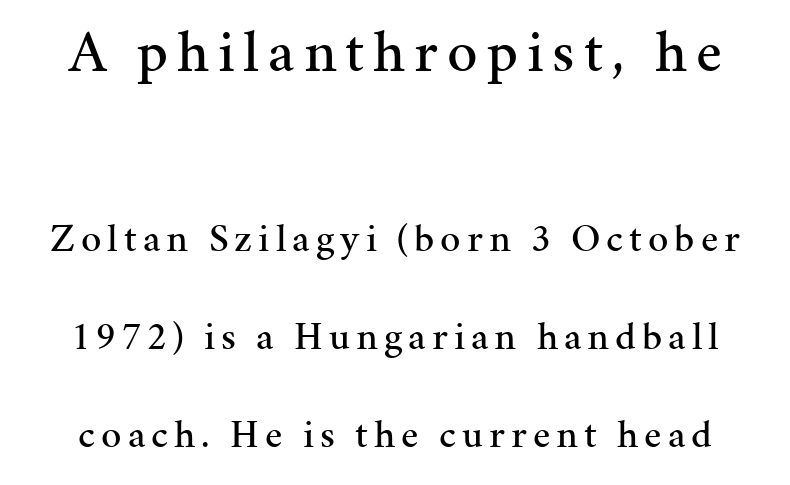
The image shows 60 px serif type, upright; set loose line spacing (2.45x), not underlined; the first (top) block is 1.5x larger; medium stroke contrast and a medium x-height.
